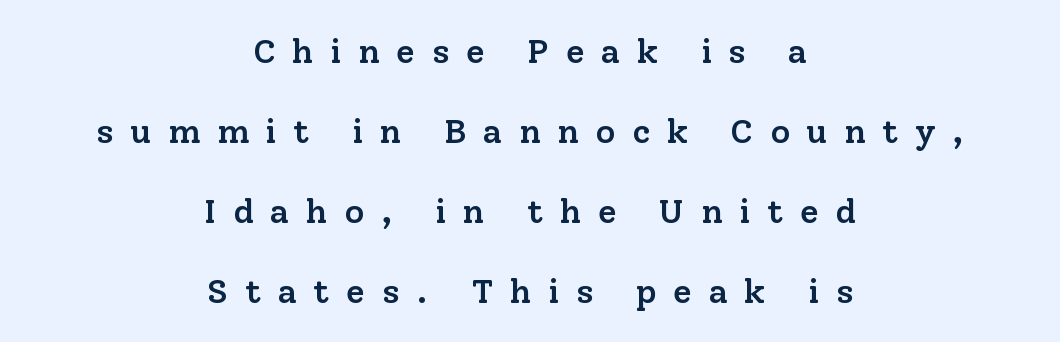
The baseline area is clear. A typesetter would label this face a serif. Loosely led — the rows are spread out. Visually the block forms a symmetrical silhouette, jagged on both flanks. Quick note: not italic, upright.
